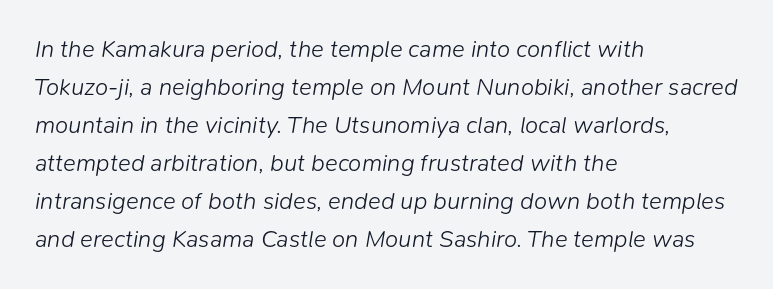
{"italic": "yes", "lean": "right", "slant_degrees": 9, "bold": "no", "underline": "no", "align": "left", "line_spacing": "normal", "line_spacing_ratio": 1.58, "letter_spacing": "normal", "letter_spacing_em": 0.0, "glyph_px": 24}
